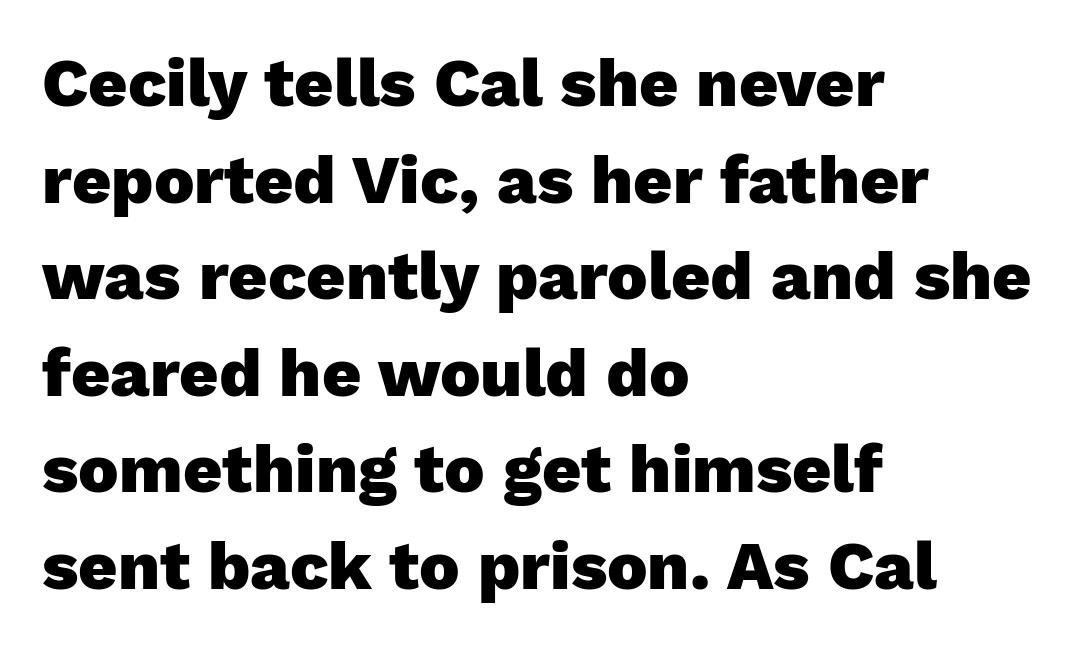
The image shows 68 px heavy sans-serif type, upright; set left-aligned, normal line spacing (1.42x), normal letter spacing, not underlined; low stroke contrast and a medium x-height.
